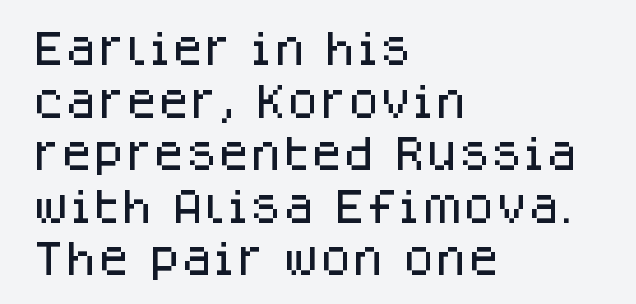
{"serif": "no", "italic": "no", "width": "normal", "stroke_contrast": "low", "x_height": "large", "monospaced": "no", "underline": "no", "align": "left", "line_spacing": "normal", "line_spacing_ratio": 1.42, "letter_spacing": "normal", "letter_spacing_em": 0.0, "glyph_px": 37}
